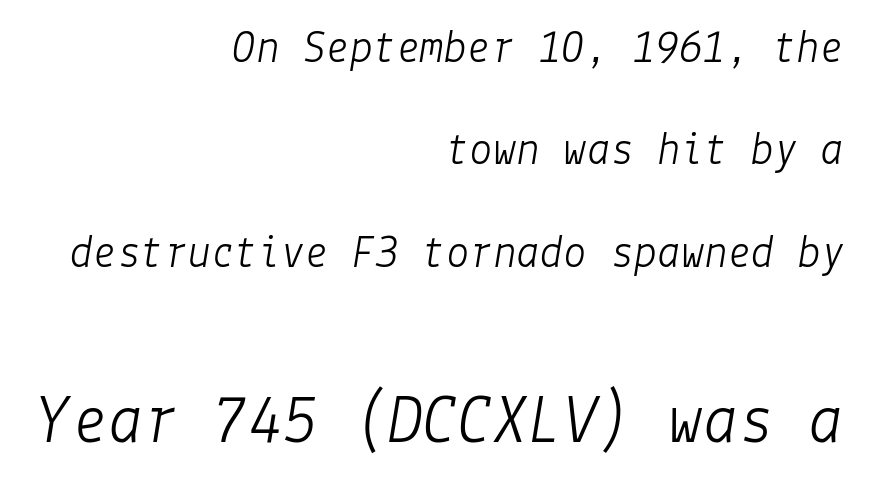
Q: Is the text bold? A: No.
Q: Is the text italic (slanted)? A: Yes, it leans right by about 9 degrees.
Q: Is the text underlined? A: No.
Q: How is the paragraph aligned? A: Right-aligned.
Q: Is the spacing between letters normal or unusually wide? A: Normal.
Q: Is the spacing between lines tight, normal or loose? A: Loose.
Q: Which block of text is set in a larger size, the first (top) or the second (bottom)? A: The second (bottom) one.
Q: Width (condensed, normal, or wide)? A: Normal.
Q: Stroke contrast? A: Low.
Q: x-height? A: Medium.
